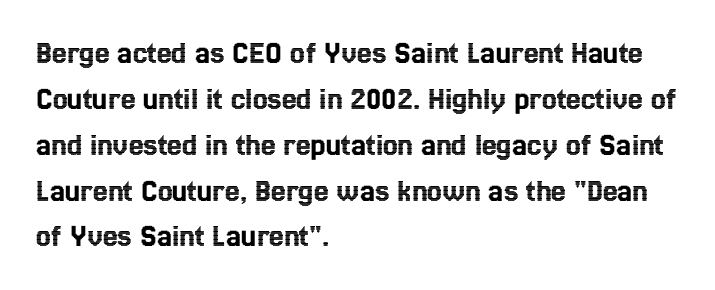
The image shows 33 px condensed type, upright; set left-aligned, normal line spacing (1.39x), normal letter spacing, not underlined; a medium x-height.
